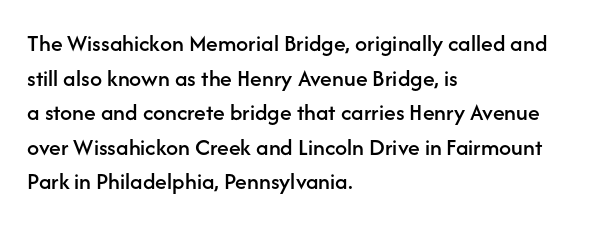
The image shows 24 px text type, upright; set left-aligned, normal line spacing (1.44x), normal letter spacing, not underlined.
